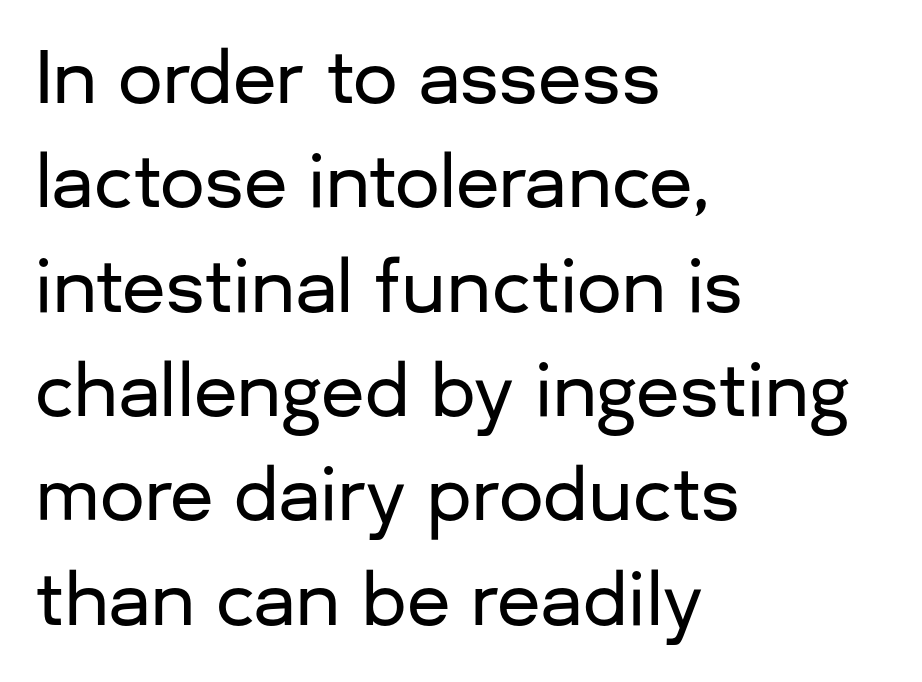
The area under the type is left untouched. These lines are rendered in a variable-pitch font. In terms of leading, this rendering sits right in the middle. Layout note: lines flush left. You can tell from the bare stems that sans-serif type was used.
